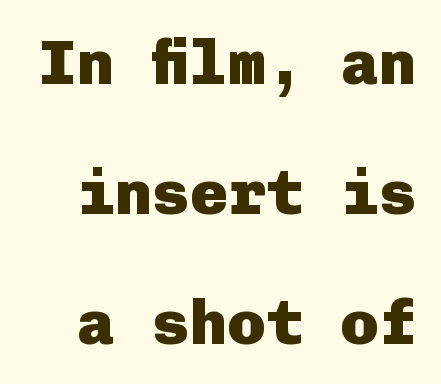
{"serif": "no", "italic": "no", "bold": "yes", "weight": "heavy", "width": "normal", "stroke_contrast": "low", "x_height": "medium", "underline": "no", "line_spacing": "loose", "line_spacing_ratio": 2.06, "letter_spacing": "normal", "letter_spacing_em": 0.0, "glyph_px": 63}
